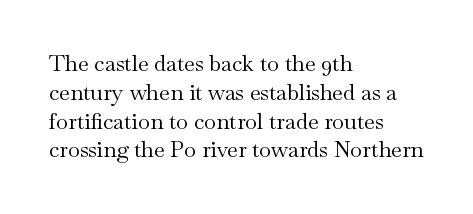
Q: Is the text bold? A: No.
Q: Is the text italic (slanted)? A: No, it is upright.
Q: Is the text underlined? A: No.
Q: How is the paragraph aligned? A: Left-aligned.
Q: Is the spacing between letters normal or unusually wide? A: Normal.
Q: Is the spacing between lines tight, normal or loose? A: Normal.
